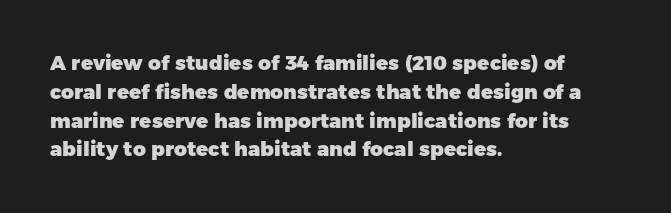
Q: Is the text bold? A: Yes.
Q: Is the text italic (slanted)? A: No, it is upright.
Q: Is the text underlined? A: No.
Q: How is the paragraph aligned? A: Left-aligned.
Q: Is the spacing between letters normal or unusually wide? A: Normal.
Q: Is the spacing between lines tight, normal or loose? A: Normal.
